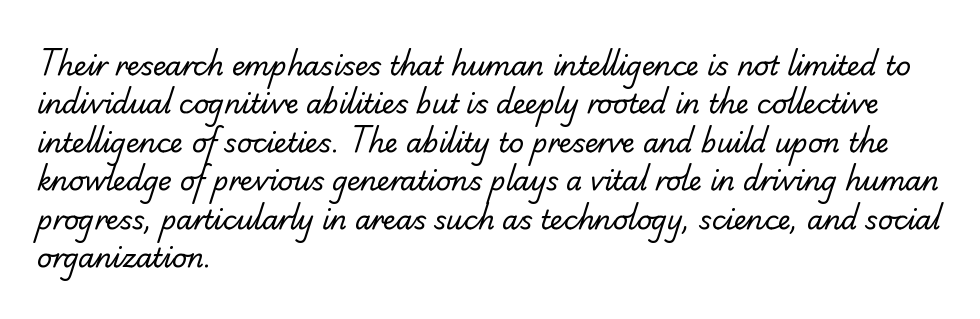
Q: Is the text bold? A: No.
Q: Is the text underlined? A: No.
Q: How is the paragraph aligned? A: Left-aligned.
Q: Is the spacing between letters normal or unusually wide? A: Normal.
Q: Is the spacing between lines tight, normal or loose? A: Normal.
